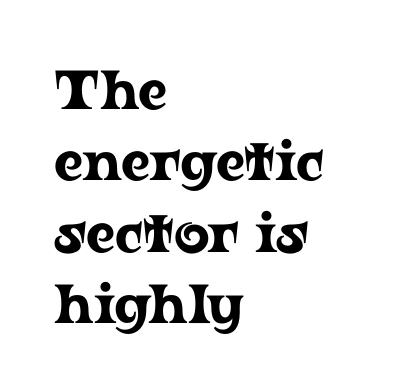
The image shows 55 px wide serif type, upright; set left-aligned, normal line spacing (1.3x), normal letter spacing, not underlined; low stroke contrast and a medium x-height.
